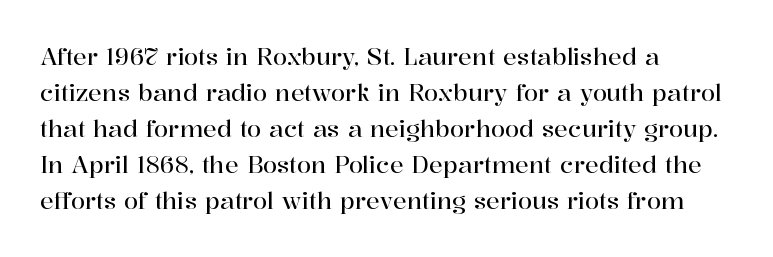
{"italic": "no", "underline": "no", "align": "left", "line_spacing": "normal", "line_spacing_ratio": 1.57, "letter_spacing": "normal", "letter_spacing_em": 0.0, "glyph_px": 23}
